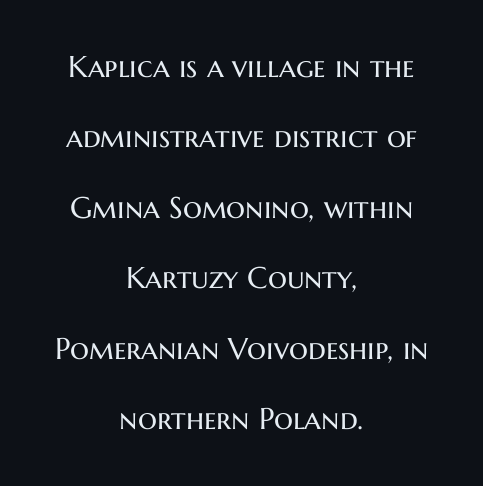
The image shows 30 px regular-weight sans-serif type, upright; set centered, loose line spacing (2.35x), normal letter spacing, not underlined; medium stroke contrast and a medium x-height.
